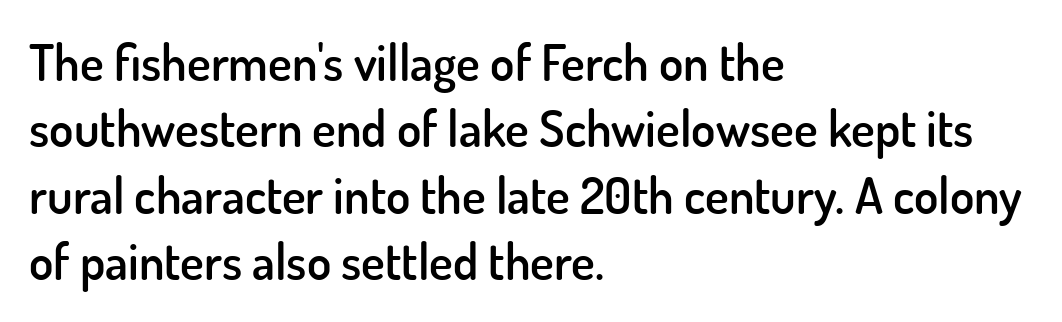
The image shows 50 px semibold sans-serif type, upright; set left-aligned, normal line spacing (1.33x), normal letter spacing, not underlined; low stroke contrast and a small x-height.
